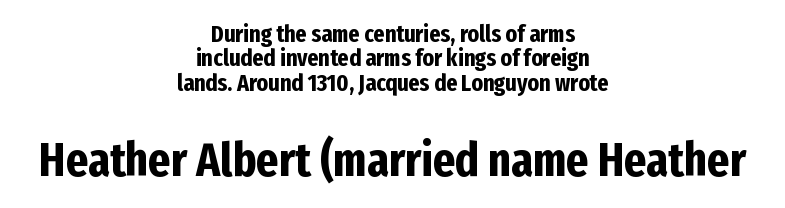
Q: Is the text bold? A: Yes.
Q: Is the text italic (slanted)? A: No, it is upright.
Q: Is the typeface a serif or a sans-serif typeface? A: Sans-serif.
Q: Is the text underlined? A: No.
Q: How is the paragraph aligned? A: Centered.
Q: Is the spacing between letters normal or unusually wide? A: Normal.
Q: Is the spacing between lines tight, normal or loose? A: Tight.
Q: Which block of text is set in a larger size, the first (top) or the second (bottom)? A: The second (bottom) one.
Q: Width (condensed, normal, or wide)? A: Condensed.
Q: Stroke contrast? A: Low.
Q: x-height? A: Medium.
Q: Monospaced? A: No.
